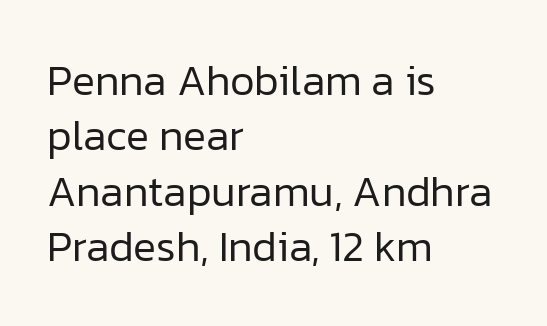
Think of a printed novel: that variable character pitch is what you see here. These lines are composed in type without serifs. Style check: upright. Words float on clear page, feet unadorned. The strokes carry an ordinary text weight at most.
